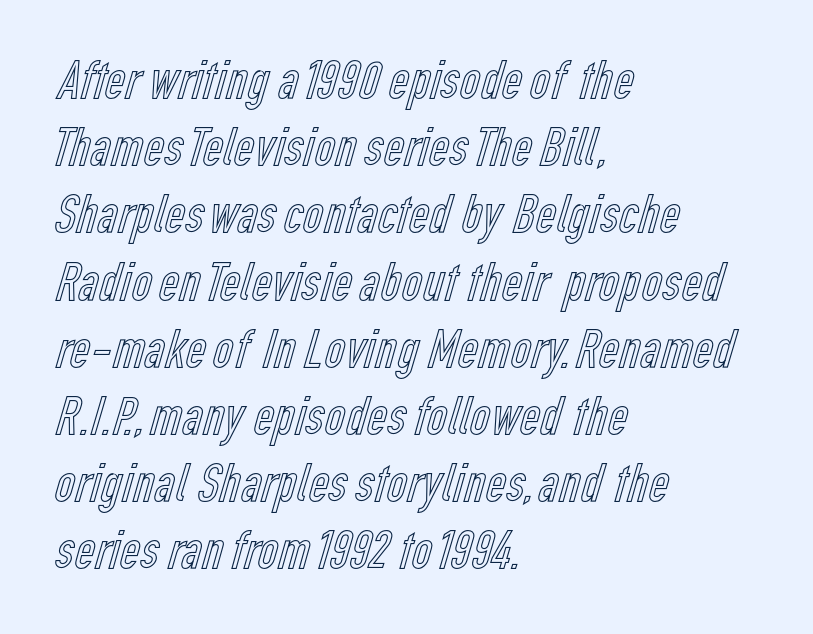
Q: Is the text italic (slanted)? A: Yes.
Q: Is the text underlined? A: No.
Q: How is the paragraph aligned? A: Left-aligned.
Q: Is the spacing between letters normal or unusually wide? A: Normal.
Q: Width (condensed, normal, or wide)? A: Condensed.
Q: x-height? A: Medium.
Q: Monospaced? A: No.
